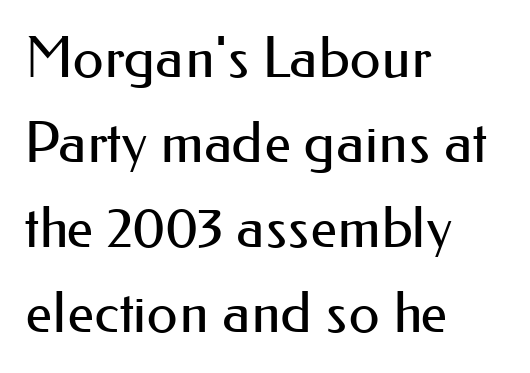
The image shows 56 px regular-weight sans-serif type, upright; set left-aligned, normal line spacing (1.52x), normal letter spacing, not underlined; medium stroke contrast and a small x-height.
